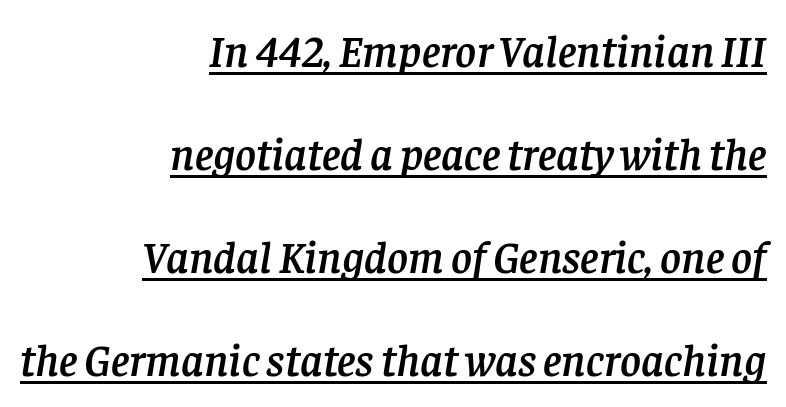
Q: Is the text italic (slanted)? A: Yes, it leans right by about 8 degrees.
Q: Is the typeface a serif or a sans-serif typeface? A: Serif.
Q: Is the text underlined? A: Yes.
Q: How is the paragraph aligned? A: Right-aligned.
Q: Is the spacing between letters normal or unusually wide? A: Normal.
Q: Is the spacing between lines tight, normal or loose? A: Loose.
Q: Width (condensed, normal, or wide)? A: Normal.
Q: Stroke contrast? A: Low.
Q: x-height? A: Large.
Q: Monospaced? A: No.
